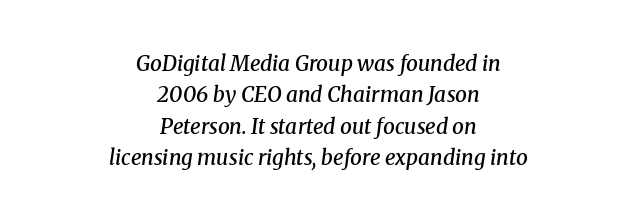
{"italic": "yes", "lean": "right", "slant_degrees": 8, "bold": "semi", "underline": "no", "align": "center", "line_spacing": "normal", "line_spacing_ratio": 1.5, "letter_spacing": "normal", "letter_spacing_em": 0.0, "glyph_px": 21}
